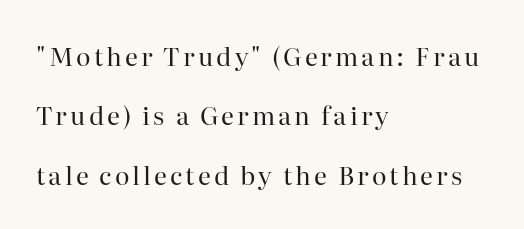
No italicization has been applied; the sample stays upright. Type without underlining. The ragged edge is on the right, which tells us the setting is flush left. Stems here are at most as thick as an everyday book face.
